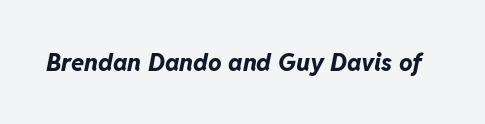
A full-strength bold gives these letters their thick strokes. Short note: letters normally spaced. Any mark beneath the type? The region is blank. This sample uses an oblique cut, with every glyph tilted off the vertical.
